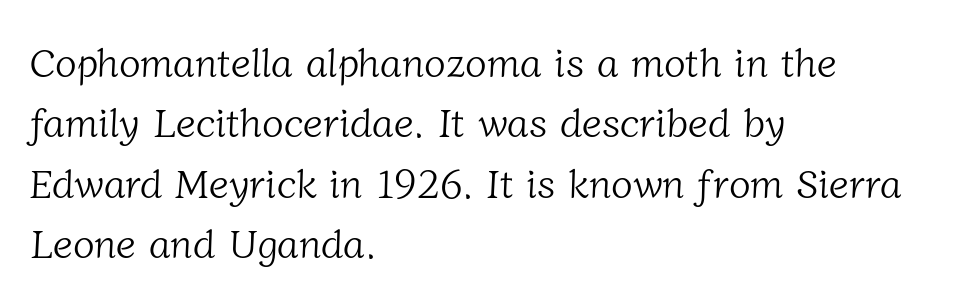
Q: Is the text bold? A: No.
Q: Is the typeface a serif or a sans-serif typeface? A: Serif.
Q: Is the text underlined? A: No.
Q: How is the paragraph aligned? A: Left-aligned.
Q: Is the spacing between letters normal or unusually wide? A: Normal.
Q: Is the spacing between lines tight, normal or loose? A: Normal.
Q: Width (condensed, normal, or wide)? A: Normal.
Q: Stroke contrast? A: Low.
Q: x-height? A: Medium.
Q: Monospaced? A: No.
